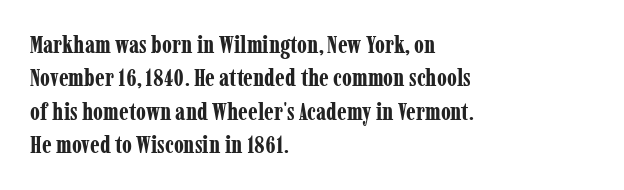
You can tell it's not italic because the verticals are truly vertical. Descender tails drop into unmarked territory. Baseline-to-baseline distance is the conventional proportion of letter height. Nobody touched the tracking dial on this one. Thick stems and heavy bowls — unmistakably bold. One-word summary of the alignment: left.
